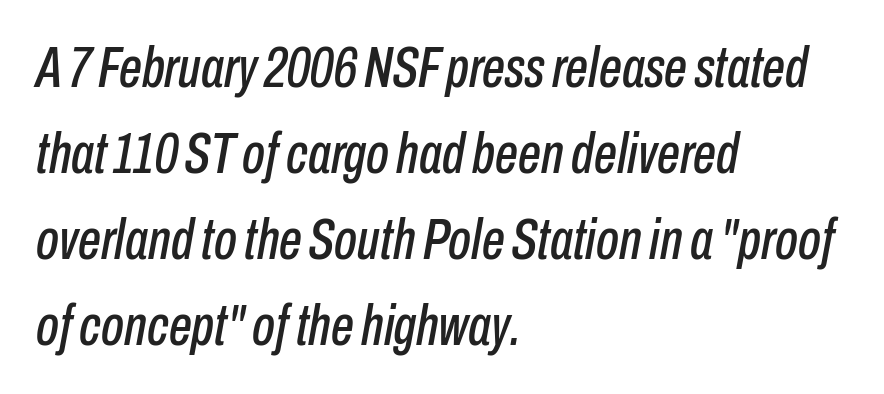
Q: Is the text italic (slanted)? A: Yes, it leans right by about 10 degrees.
Q: Is the text underlined? A: No.
Q: How is the paragraph aligned? A: Left-aligned.
Q: Is the spacing between letters normal or unusually wide? A: Normal.
Q: Is the spacing between lines tight, normal or loose? A: Normal.
Q: Width (condensed, normal, or wide)? A: Condensed.
Q: Stroke contrast? A: Low.
Q: x-height? A: Medium.
Q: Monospaced? A: No.
